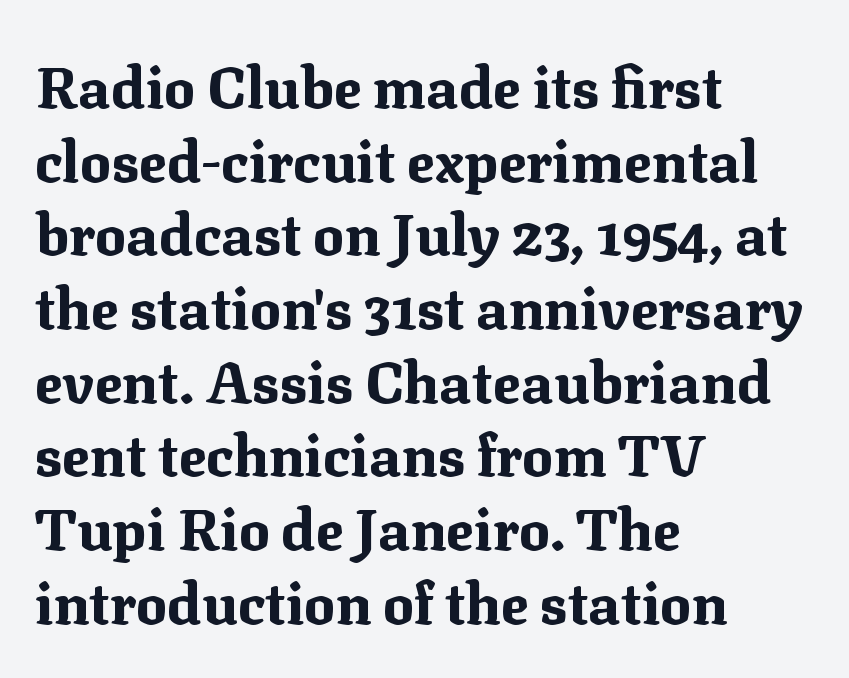
Q: Is the text bold? A: Yes.
Q: Is the text italic (slanted)? A: No, it is upright.
Q: Is the typeface a serif or a sans-serif typeface? A: Serif.
Q: Is the text underlined? A: No.
Q: How is the paragraph aligned? A: Left-aligned.
Q: Is the spacing between letters normal or unusually wide? A: Normal.
Q: Is the spacing between lines tight, normal or loose? A: Normal.
Q: Width (condensed, normal, or wide)? A: Normal.
Q: Stroke contrast? A: Medium.
Q: x-height? A: Medium.
Q: Monospaced? A: No.
